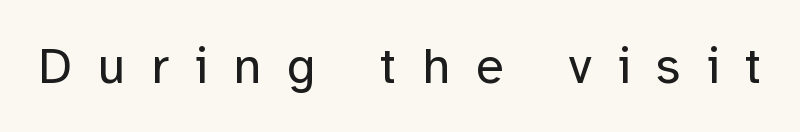
{"serif": "no", "italic": "no", "bold": "no", "weight": "regular", "width": "normal", "stroke_contrast": "low", "x_height": "medium", "monospaced": "no", "underline": "no", "letter_spacing": "wide", "letter_spacing_em": 0.5, "glyph_px": 51}
